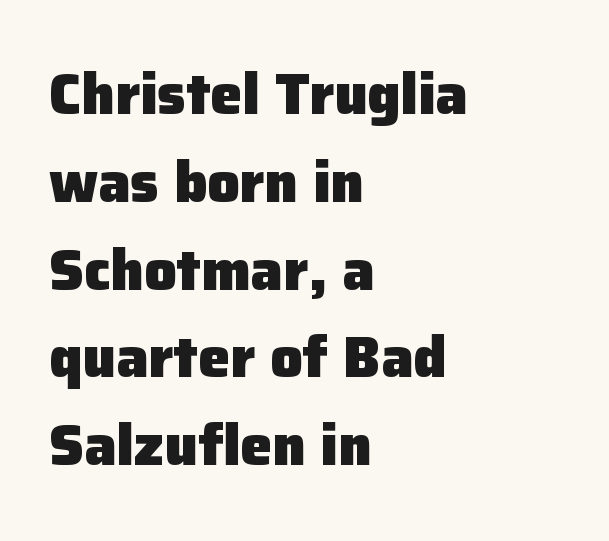
Characters remain perfectly vertical along every line. The type is set solid horizontally, with unmodified tracking. The setting favours the left margin, as ordinary paragraphs usually do. This rendering employs a face without finishing strokes, i.e., a sans-serif. Lines of text with bare space underneath.
